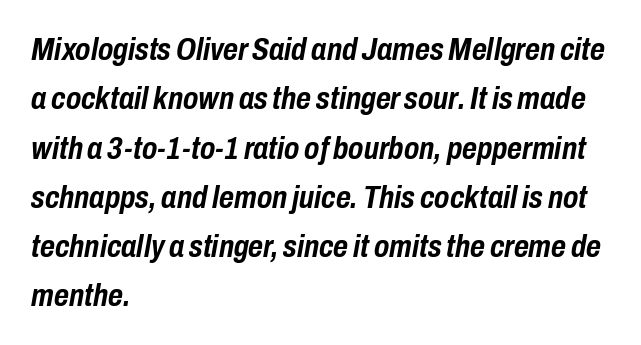
{"italic": "yes", "lean": "right", "slant_degrees": 10, "bold": "yes", "weight": "semibold", "width": "condensed", "stroke_contrast": "low", "x_height": "medium", "monospaced": "no", "underline": "no", "align": "left", "line_spacing": "normal", "line_spacing_ratio": 1.54, "letter_spacing": "normal", "letter_spacing_em": 0.0, "glyph_px": 32}
